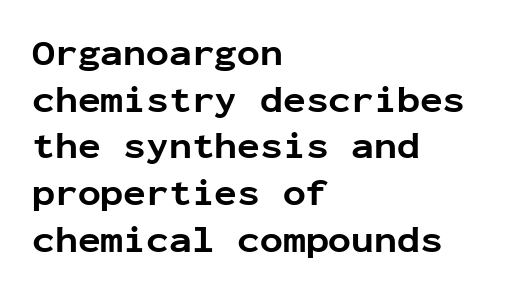
Q: Is the text bold? A: Yes.
Q: Is the text italic (slanted)? A: No, it is upright.
Q: Is the typeface a serif or a sans-serif typeface? A: Sans-serif.
Q: Is the text underlined? A: No.
Q: How is the paragraph aligned? A: Left-aligned.
Q: Is the spacing between letters normal or unusually wide? A: Normal.
Q: Width (condensed, normal, or wide)? A: Normal.
Q: Stroke contrast? A: Low.
Q: x-height? A: Medium.
Q: Monospaced? A: Yes.
